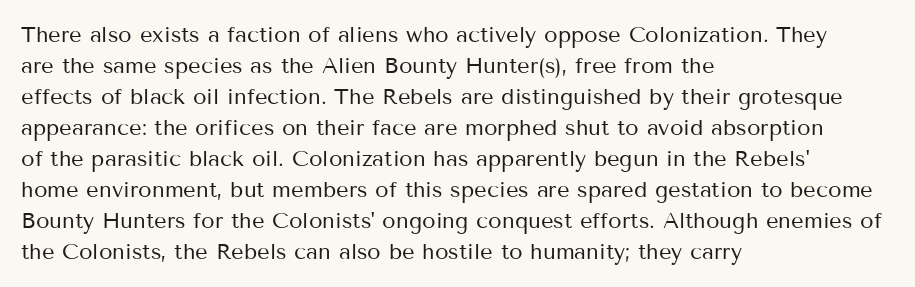
The image shows 22 px text type, upright; set left-aligned, normal line spacing (1.41x), normal letter spacing, not underlined.
